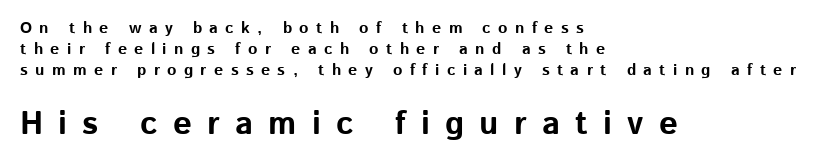
{"serif": "no", "italic": "no", "bold": "yes", "weight": "bold", "width": "normal", "stroke_contrast": "low", "x_height": "medium", "monospaced": "no", "underline": "no", "align": "left", "line_spacing": "normal", "line_spacing_ratio": 1.3, "letter_spacing": "wide", "letter_spacing_em": 0.46, "larger_block": "second", "size_ratio": 2.06, "glyph_px": 33}
